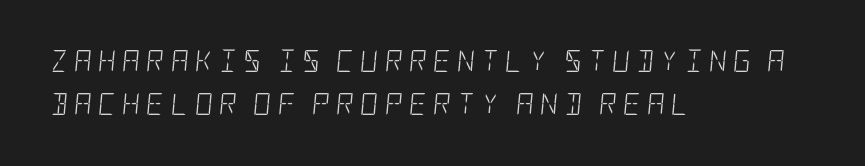
Descenders hang freely into open space. Is there much room between lines? Yes — plenty of vertical air separates them. What stands out about the letter spacing? Its width — letters are far apart. Characters are canted at an angle relative to the baseline's perpendicular.
